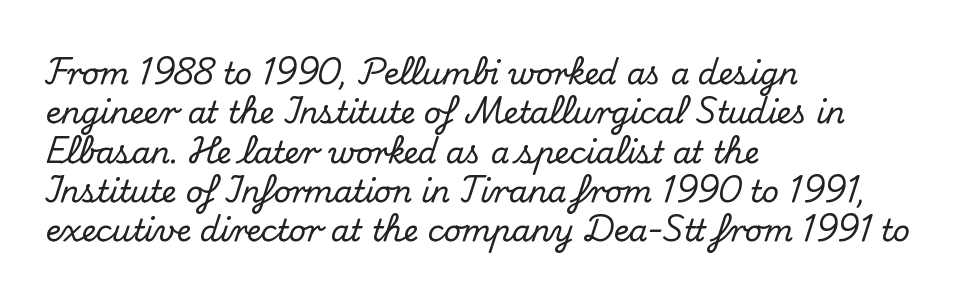
The image shows 30 px serif type; set left-aligned, normal line spacing (1.31x), normal letter spacing, not underlined; medium stroke contrast and a small x-height.
